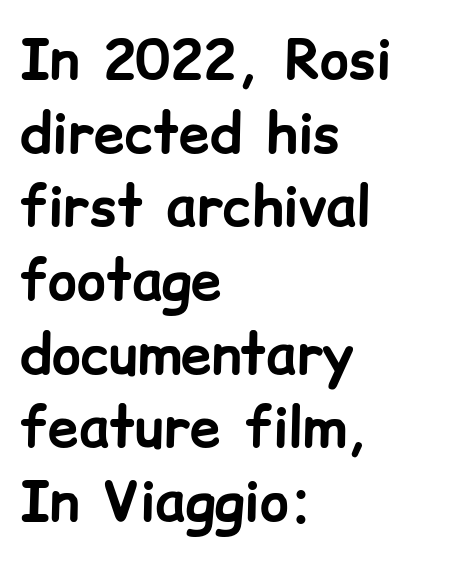
Q: Is the text bold? A: Yes.
Q: Is the text italic (slanted)? A: No, it is upright.
Q: Is the typeface a serif or a sans-serif typeface? A: Sans-serif.
Q: Is the text underlined? A: No.
Q: How is the paragraph aligned? A: Left-aligned.
Q: Is the spacing between letters normal or unusually wide? A: Normal.
Q: Is the spacing between lines tight, normal or loose? A: Normal.
Q: Width (condensed, normal, or wide)? A: Normal.
Q: Stroke contrast? A: Low.
Q: x-height? A: Medium.
Q: Monospaced? A: No.
